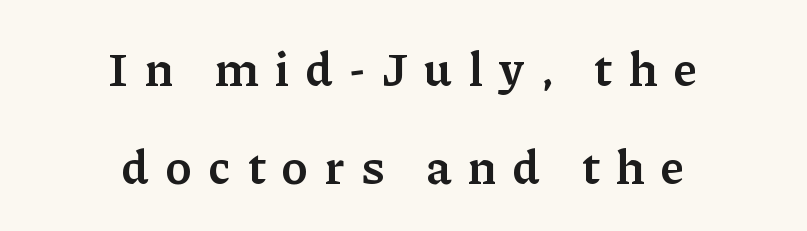
Only glyphs here, with clear space below each row. The whitespace from short lines is split evenly between both sides. Does the lettering tilt? It doesn't — this is upright. What kind of face is this? One with serifs. The font is running at a semibold setting, under full bold. Compared with typical body copy, the letter spacing here is much looser.
